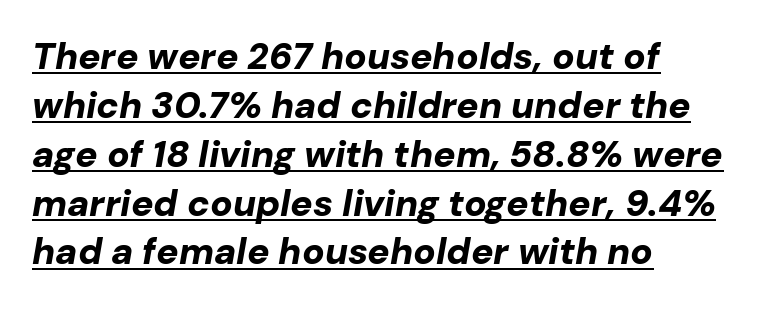
Q: Is the text bold? A: Yes.
Q: Is the text italic (slanted)? A: Yes, it leans right by about 10 degrees.
Q: Is the text underlined? A: Yes.
Q: How is the paragraph aligned? A: Left-aligned.
Q: Is the spacing between letters normal or unusually wide? A: Normal.
Q: Is the spacing between lines tight, normal or loose? A: Normal.
Q: Width (condensed, normal, or wide)? A: Normal.
Q: Stroke contrast? A: Low.
Q: x-height? A: Medium.
Q: Monospaced? A: No.
